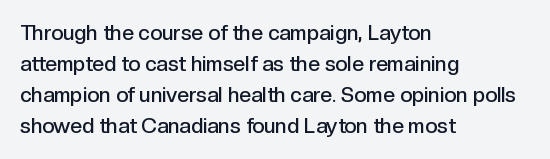
The image shows 21 px text type, upright; set left-aligned, normal line spacing (1.48x), normal letter spacing, not underlined.
